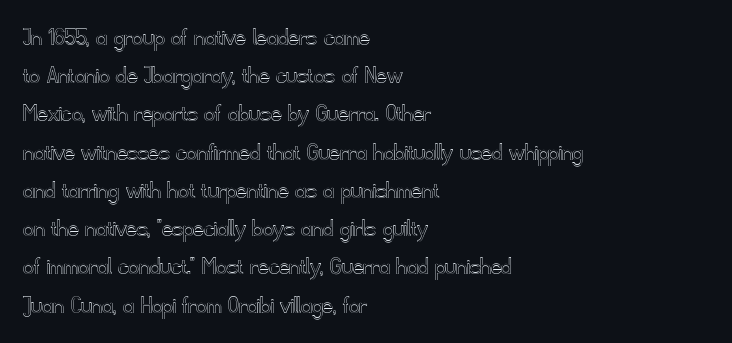
Q: Is the text italic (slanted)? A: No, it is upright.
Q: Is the text underlined? A: No.
Q: How is the paragraph aligned? A: Left-aligned.
Q: Is the spacing between letters normal or unusually wide? A: Normal.
Q: Is the spacing between lines tight, normal or loose? A: Normal.
